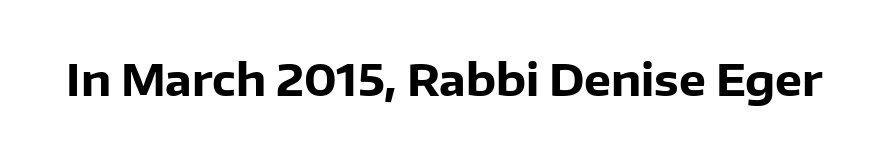
{"serif": "no", "italic": "no", "bold": "yes", "weight": "heavy", "width": "normal", "stroke_contrast": "low", "x_height": "medium", "monospaced": "no", "underline": "no", "letter_spacing": "normal", "letter_spacing_em": 0.0, "glyph_px": 43}
